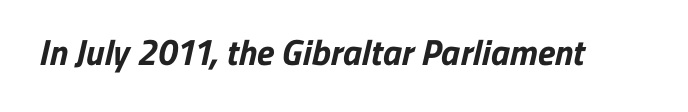
Is this a sans? Yes — the strokes have no serifs. Here the glyphs are tracked normally, forming tight word shapes. Do the characters align in a grid? No, the font is proportional. I'd describe the lettering as bold — thick and assertive.
